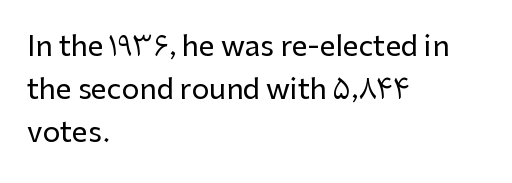
Q: Is the text italic (slanted)? A: No, it is upright.
Q: Is the typeface a serif or a sans-serif typeface? A: Sans-serif.
Q: Is the text underlined? A: No.
Q: How is the paragraph aligned? A: Left-aligned.
Q: Is the spacing between letters normal or unusually wide? A: Normal.
Q: Is the spacing between lines tight, normal or loose? A: Normal.
Q: Width (condensed, normal, or wide)? A: Normal.
Q: Stroke contrast? A: Low.
Q: x-height? A: Medium.
Q: Monospaced? A: No.
